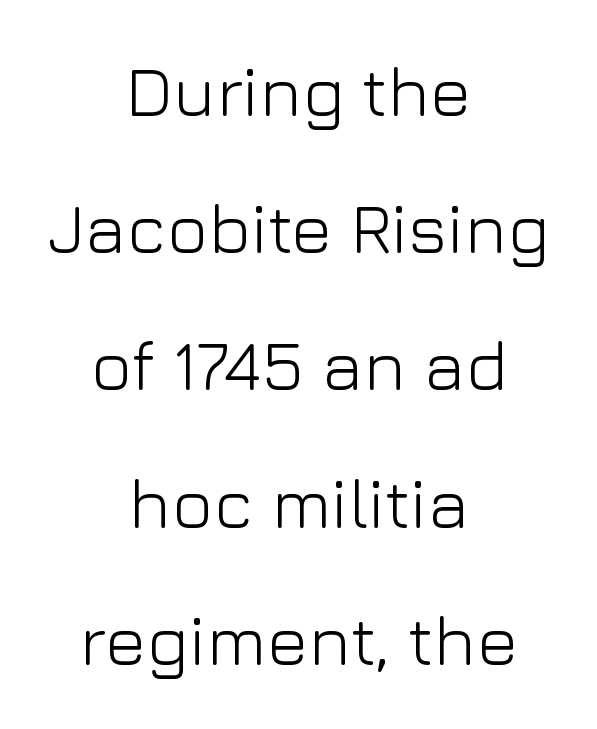
Q: Is the text bold? A: No.
Q: Is the text italic (slanted)? A: No, it is upright.
Q: Is the typeface a serif or a sans-serif typeface? A: Sans-serif.
Q: Is the text underlined? A: No.
Q: How is the paragraph aligned? A: Centered.
Q: Is the spacing between letters normal or unusually wide? A: Normal.
Q: Is the spacing between lines tight, normal or loose? A: Loose.
Q: Width (condensed, normal, or wide)? A: Normal.
Q: Stroke contrast? A: Low.
Q: x-height? A: Medium.
Q: Monospaced? A: No.
